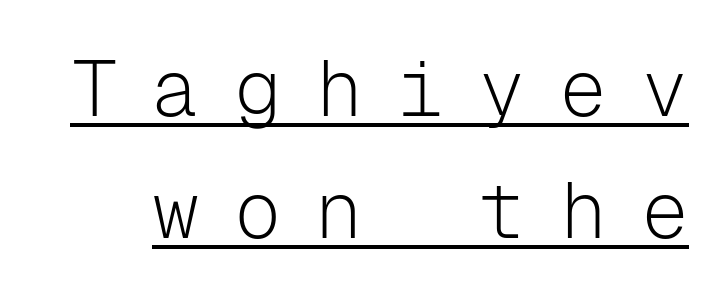
Q: Is the text bold? A: No.
Q: Is the text italic (slanted)? A: No, it is upright.
Q: Is the typeface a serif or a sans-serif typeface? A: Sans-serif.
Q: Is the text underlined? A: Yes.
Q: Is the spacing between letters normal or unusually wide? A: Unusually wide.
Q: Is the spacing between lines tight, normal or loose? A: Normal.
Q: Width (condensed, normal, or wide)? A: Normal.
Q: Stroke contrast? A: Low.
Q: x-height? A: Medium.
Q: Monospaced? A: Yes.
